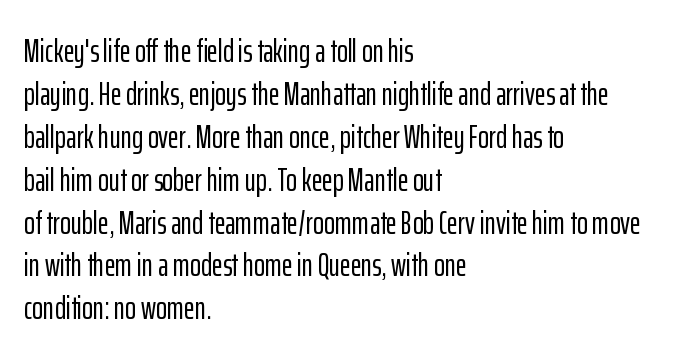
{"serif": "no", "italic": "no", "width": "condensed", "stroke_contrast": "low", "x_height": "medium", "monospaced": "no", "underline": "no", "align": "left", "line_spacing": "normal", "line_spacing_ratio": 1.3, "letter_spacing": "normal", "letter_spacing_em": 0.0, "glyph_px": 33}
